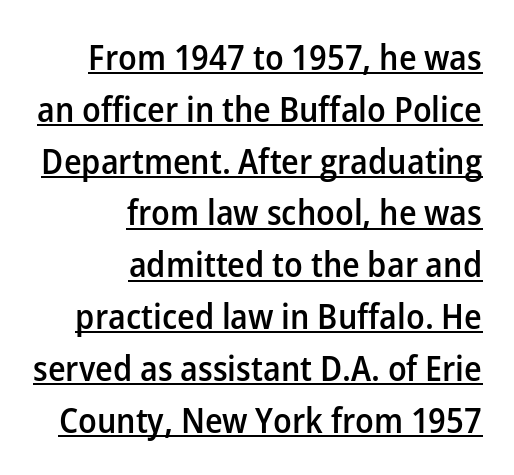
The image shows 35 px semibold sans-serif type, upright; set right-aligned, normal line spacing (1.48x), normal letter spacing, underlined; low stroke contrast and a medium x-height.
